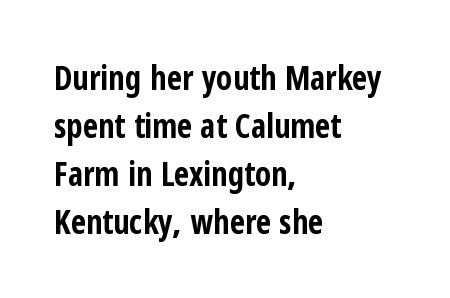
{"serif": "no", "italic": "no", "bold": "yes", "weight": "bold", "width": "condensed", "stroke_contrast": "low", "x_height": "medium", "monospaced": "no", "underline": "no", "align": "left", "line_spacing": "normal", "line_spacing_ratio": 1.45, "letter_spacing": "normal", "letter_spacing_em": 0.0, "glyph_px": 33}
